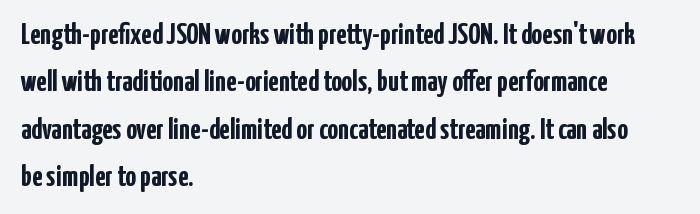
Q: Is the text bold? A: Yes.
Q: Is the text italic (slanted)? A: No, it is upright.
Q: Is the typeface a serif or a sans-serif typeface? A: Sans-serif.
Q: Is the text underlined? A: No.
Q: How is the paragraph aligned? A: Left-aligned.
Q: Is the spacing between letters normal or unusually wide? A: Normal.
Q: Is the spacing between lines tight, normal or loose? A: Normal.
Q: Width (condensed, normal, or wide)? A: Condensed.
Q: Stroke contrast? A: Low.
Q: x-height? A: Medium.
Q: Monospaced? A: No.
